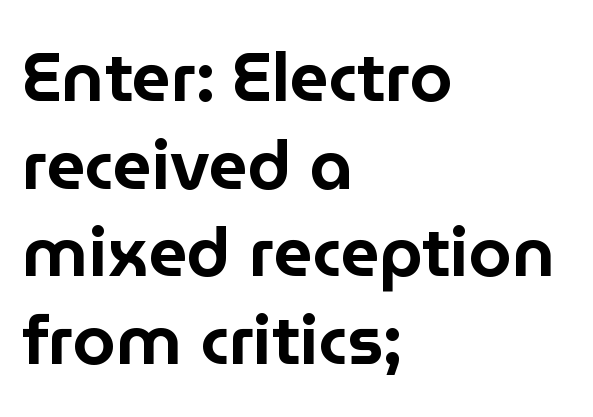
{"serif": "no", "italic": "no", "width": "normal", "stroke_contrast": "low", "x_height": "medium", "monospaced": "no", "underline": "no", "align": "left", "line_spacing": "normal", "line_spacing_ratio": 1.27, "letter_spacing": "normal", "letter_spacing_em": 0.0, "glyph_px": 69}
